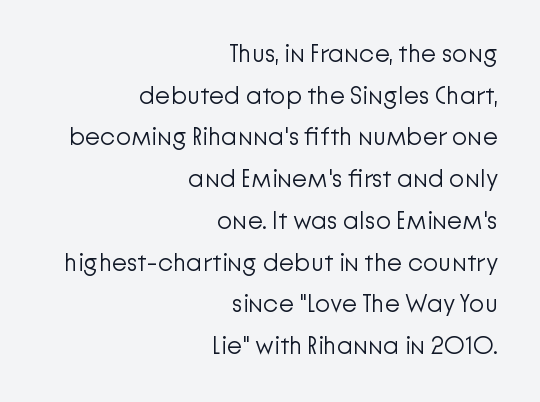
These glyphs show unthickened strokes, regular width or finer. Right-aligned paragraph, ragged on the left. The area under the type is left untouched. Regular leading. The line texture is even and compact thanks to regular tracking. This is roman type, the default non-slanted kind.
